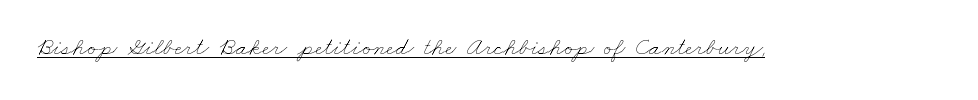
Counters stay open thanks to moderate or lighter strokes. Is there an underline? Yes — a line sits under the letters. In terms of letterspacing, this is plain default setting.
